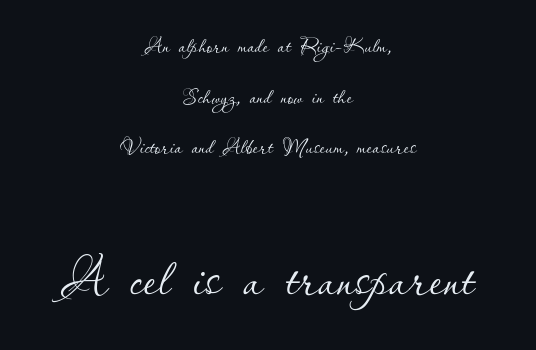
The tracking reads as untouched default to a designer's eye. The space directly below the letters is spotless. Stroke mass is kept to a normal reading level or below. Every row of glyphs is offset so its center matches the block's center. Look at the glyph heights: the lower group is clearly the bigger setting.
